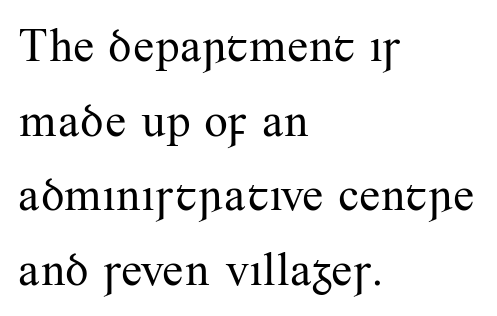
{"serif": "yes", "italic": "no", "bold": "no", "weight": "regular", "width": "normal", "stroke_contrast": "medium", "x_height": "small", "monospaced": "no", "underline": "no", "align": "left", "line_spacing": "normal", "line_spacing_ratio": 1.59, "letter_spacing": "normal", "letter_spacing_em": 0.0, "glyph_px": 47}
